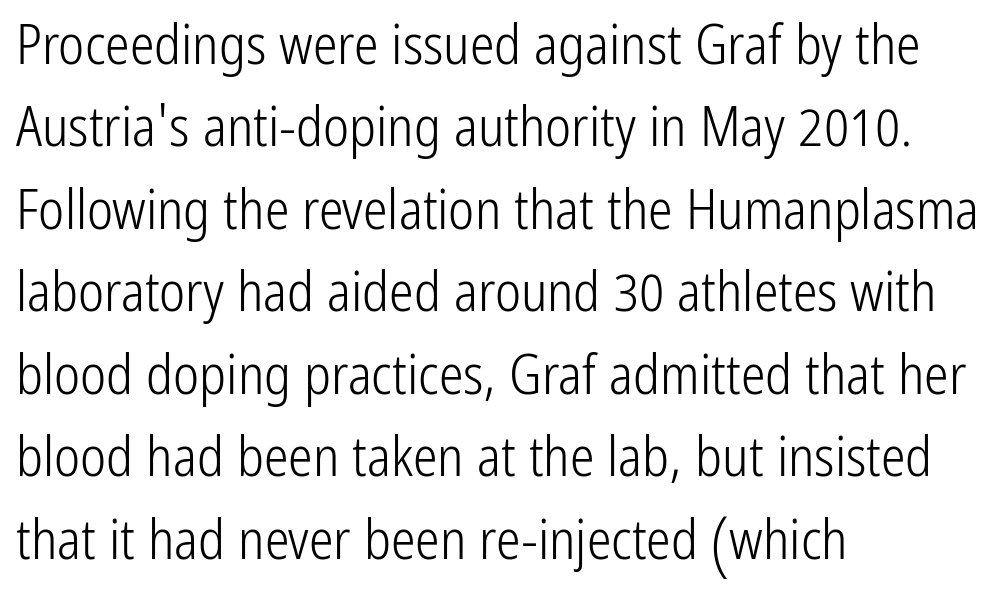
The image shows 55 px light, condensed sans-serif type, upright; set left-aligned, normal line spacing (1.5x), normal letter spacing, not underlined; low stroke contrast and a medium x-height.
